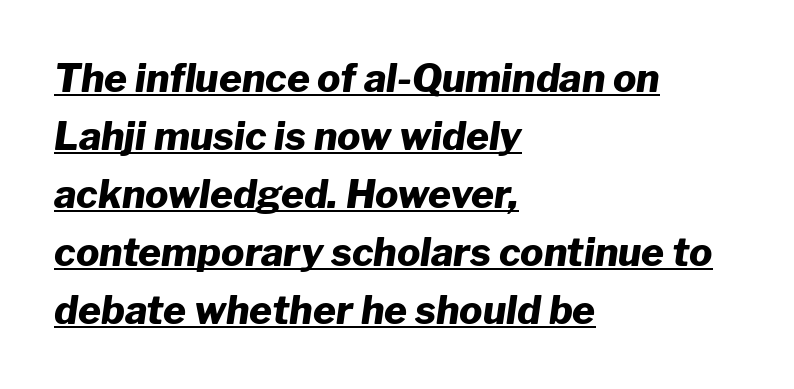
Q: Is the text bold? A: Yes.
Q: Is the text italic (slanted)? A: Yes, it leans right by about 8 degrees.
Q: Is the text underlined? A: Yes.
Q: How is the paragraph aligned? A: Left-aligned.
Q: Is the spacing between letters normal or unusually wide? A: Normal.
Q: Is the spacing between lines tight, normal or loose? A: Normal.
Q: Width (condensed, normal, or wide)? A: Normal.
Q: Stroke contrast? A: Low.
Q: x-height? A: Medium.
Q: Monospaced? A: No.
